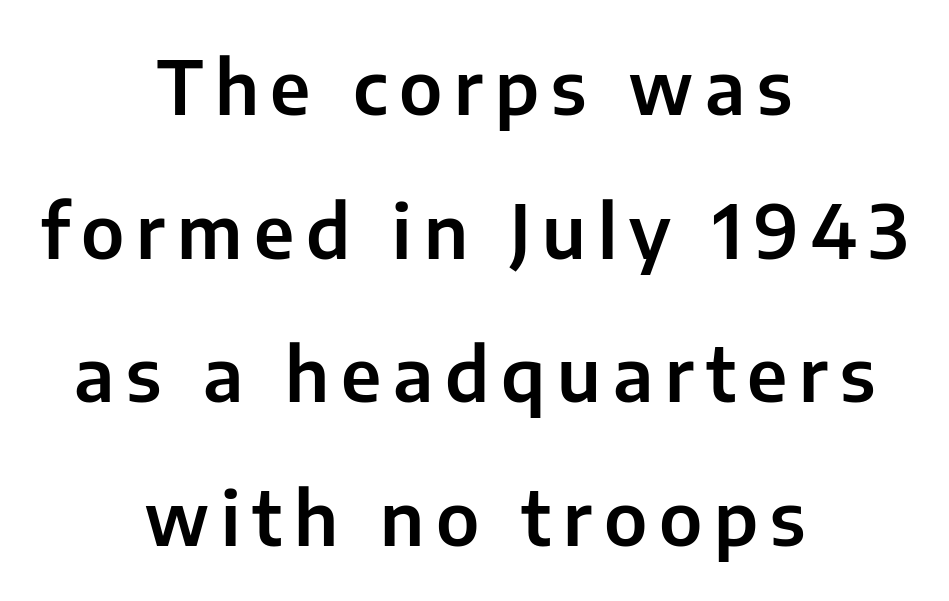
Q: Is the text italic (slanted)? A: No, it is upright.
Q: Is the typeface a serif or a sans-serif typeface? A: Sans-serif.
Q: Is the text underlined? A: No.
Q: How is the paragraph aligned? A: Centered.
Q: Is the spacing between lines tight, normal or loose? A: Loose.
Q: Width (condensed, normal, or wide)? A: Normal.
Q: Stroke contrast? A: Low.
Q: x-height? A: Medium.
Q: Monospaced? A: No.
